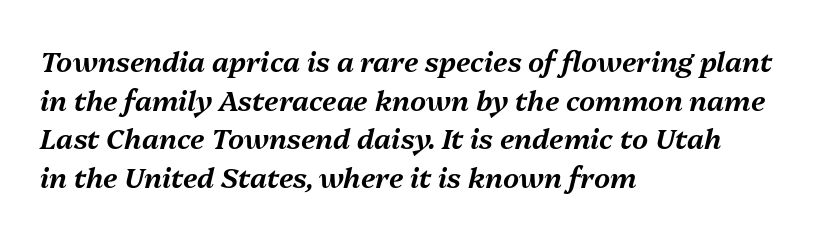
{"italic": "yes", "lean": "right", "slant_degrees": 13, "width": "normal", "stroke_contrast": "medium", "x_height": "medium", "monospaced": "no", "underline": "no", "align": "left", "line_spacing": "normal", "line_spacing_ratio": 1.38, "letter_spacing": "normal", "letter_spacing_em": 0.0, "glyph_px": 28}
